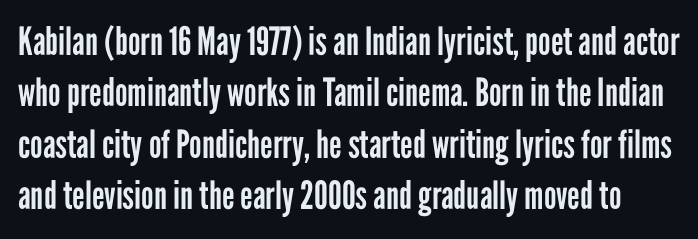
{"serif": "no", "italic": "no", "bold": "no", "weight": "regular", "width": "condensed", "stroke_contrast": "low", "x_height": "medium", "monospaced": "no", "underline": "no", "line_spacing": "normal", "line_spacing_ratio": 1.32, "letter_spacing": "normal", "letter_spacing_em": 0.0, "glyph_px": 39}
